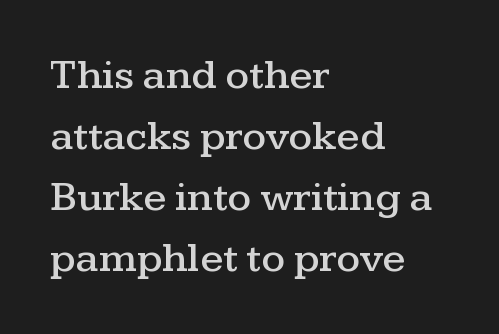
Q: Is the text italic (slanted)? A: No, it is upright.
Q: Is the typeface a serif or a sans-serif typeface? A: Serif.
Q: Is the text underlined? A: No.
Q: How is the paragraph aligned? A: Left-aligned.
Q: Is the spacing between letters normal or unusually wide? A: Normal.
Q: Is the spacing between lines tight, normal or loose? A: Normal.
Q: Width (condensed, normal, or wide)? A: Wide.
Q: Stroke contrast? A: Medium.
Q: x-height? A: Medium.
Q: Monospaced? A: No.
